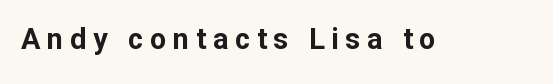
Do the characters align in a grid? No, the font is proportional. Has an underline been added? It has not. Set as a true bold cut, around the 700 mark. What stands out about the letter spacing? Its width — letters are far apart. The text was rendered using a sans face with plain stroke endings. Rendered with straight, roman letterforms.
